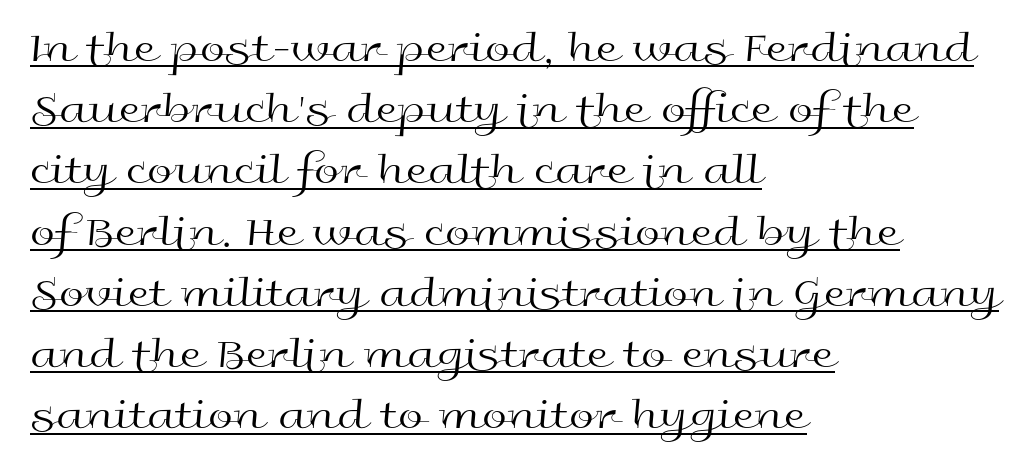
{"serif": "no", "italic": "no", "bold": "no", "weight": "regular", "width": "wide", "x_height": "medium", "monospaced": "no", "underline": "yes", "align": "left", "line_spacing": "normal", "line_spacing_ratio": 1.36, "letter_spacing": "normal", "letter_spacing_em": 0.0, "glyph_px": 45}
